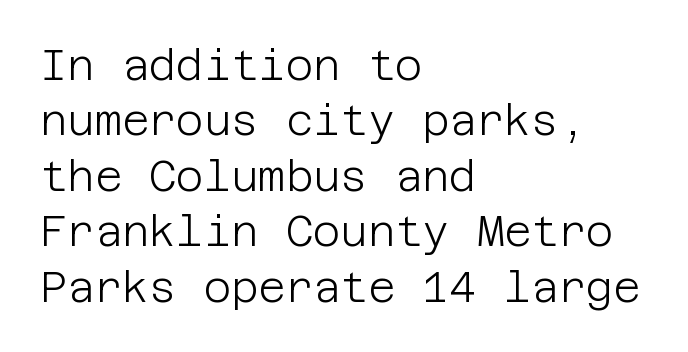
The lettering stays uniformly vertical, giving the passage a roman look. Each new line begins a customary step beneath the previous one. This is not heavy type; no bold has been used. Each word holds together tightly as a unit, with standard inter-letter gaps. Stroke terminals: plain, sans-serif. Clear beneath every line of the passage.
